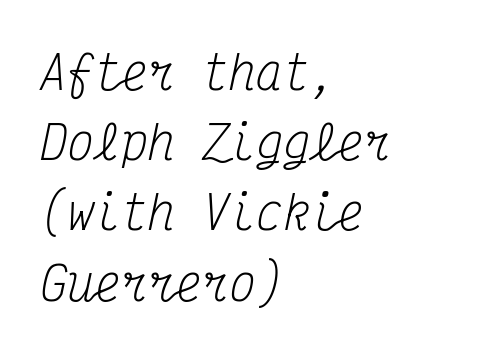
The image shows 45 px regular-weight, condensed serif type, italic (leaning right), monospaced; set left-aligned, normal line spacing (1.56x), normal letter spacing, not underlined; medium stroke contrast and a medium x-height.
